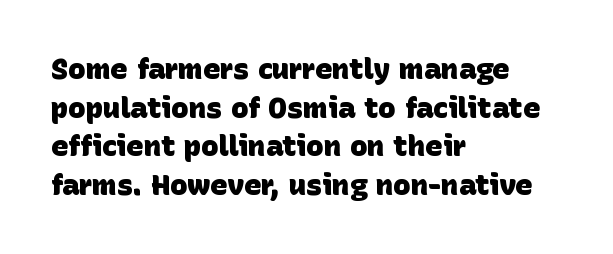
{"serif": "no", "bold": "yes", "weight": "heavy", "width": "normal", "stroke_contrast": "low", "x_height": "large", "monospaced": "no", "underline": "no", "align": "left", "line_spacing": "normal", "line_spacing_ratio": 1.33, "letter_spacing": "normal", "letter_spacing_em": 0.0, "glyph_px": 29}
